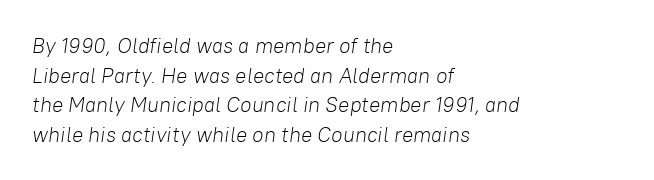
Q: Is the text bold? A: No.
Q: Is the text italic (slanted)? A: Yes, it leans right by about 8 degrees.
Q: Is the text underlined? A: No.
Q: How is the paragraph aligned? A: Left-aligned.
Q: Is the spacing between letters normal or unusually wide? A: Normal.
Q: Is the spacing between lines tight, normal or loose? A: Normal.
